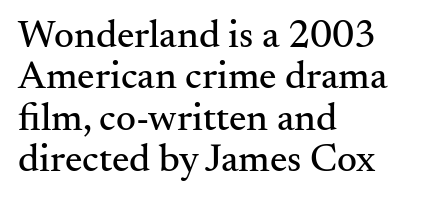
The image shows 39 px serif type, upright; set left-aligned, tight line spacing (1.06x), normal letter spacing, not underlined; medium stroke contrast and a small x-height.
